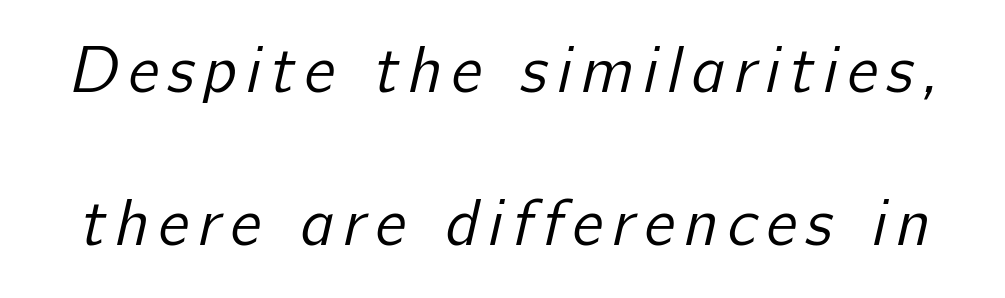
Q: Is the text bold? A: No.
Q: Is the typeface a serif or a sans-serif typeface? A: Sans-serif.
Q: Is the text underlined? A: No.
Q: Is the spacing between lines tight, normal or loose? A: Loose.
Q: Width (condensed, normal, or wide)? A: Normal.
Q: Stroke contrast? A: Low.
Q: x-height? A: Medium.
Q: Monospaced? A: No.
